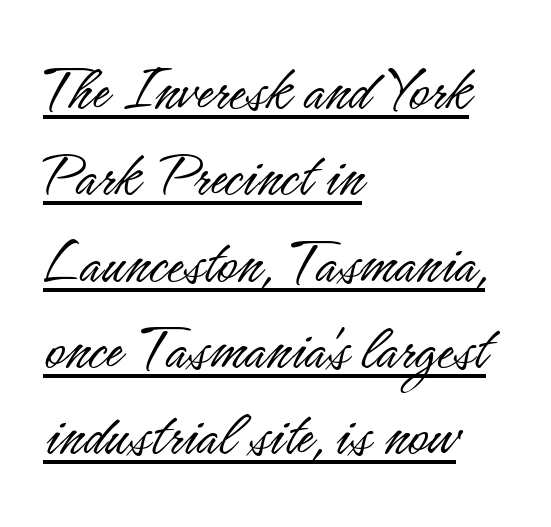
The image shows 68 px light, condensed sans-serif type; set left-aligned, normal line spacing (1.27x), normal letter spacing, underlined; low stroke contrast and a small x-height.
